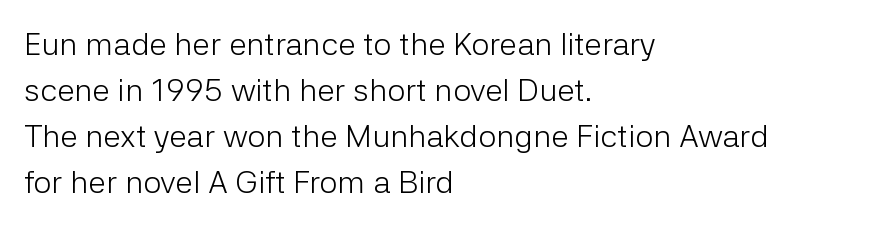
Weight: regular or lighter. Normally led — the rows are evenly, conventionally spaced. Nothing sits at the stroke ends, so this counts as sans-serif. How are the letters spaced? Ordinarily, with no added tracking. Looks like regular typesetting: each glyph gets only the width it needs. Rule under the text: the space is simply empty.
